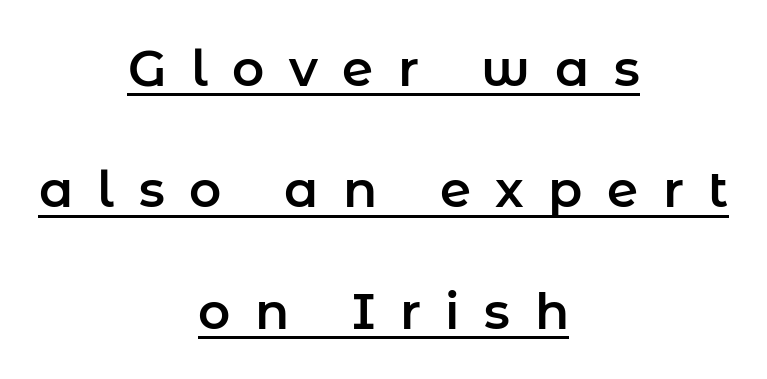
The glyphs in this specimen are sans serif. The tracking jumps out immediately: characters are airy and widely separated. Compared with typical paragraphs, the rows here are farther apart. The words here are underlined. Does the copy run flush right? No — it is centered line by line.
